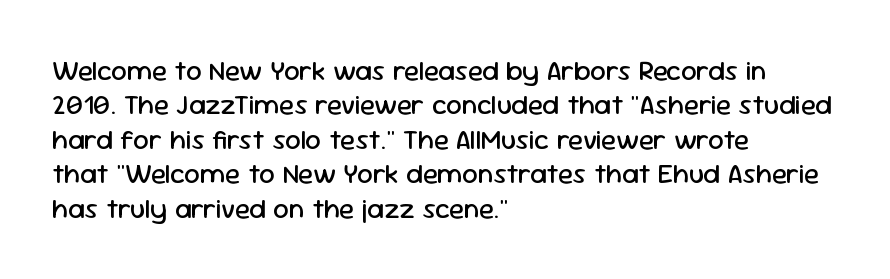
The line texture is even and compact thanks to regular tracking. Is the type heavy? It reads as light-to-regular instead. The typography opts for an upright posture over an oblique one. The foot of each line stays bare and open. The lines are quadded left. Think of a printed novel: that variable character pitch is what you see here.
